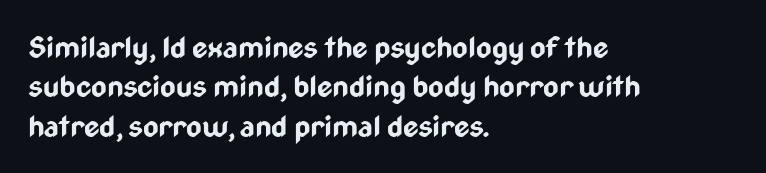
Unlike italic type, these characters show no tilt at all. These lines stack with their left ends in a neat column. Spacing between characters is what you'd get straight out of the box. Looks like regular typesetting: each glyph gets only the width it needs.
